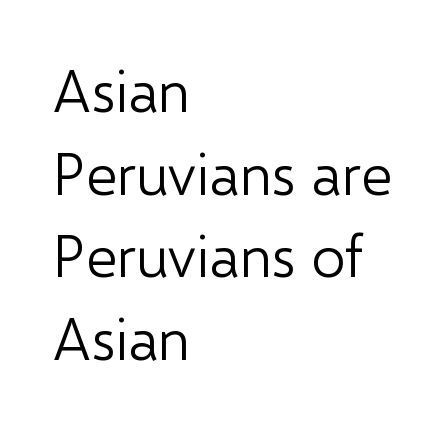
Q: Is the text bold? A: No.
Q: Is the text italic (slanted)? A: No, it is upright.
Q: Is the typeface a serif or a sans-serif typeface? A: Sans-serif.
Q: Is the text underlined? A: No.
Q: How is the paragraph aligned? A: Left-aligned.
Q: Is the spacing between letters normal or unusually wide? A: Normal.
Q: Is the spacing between lines tight, normal or loose? A: Normal.
Q: Width (condensed, normal, or wide)? A: Normal.
Q: Stroke contrast? A: Low.
Q: x-height? A: Medium.
Q: Monospaced? A: No.
